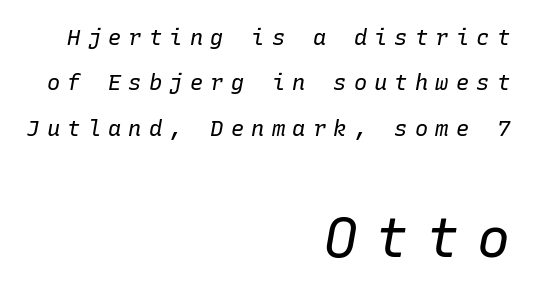
{"italic": "yes", "lean": "right", "slant_degrees": 10, "bold": "no", "weight": "regular", "width": "normal", "stroke_contrast": "low", "x_height": "medium", "monospaced": "yes", "underline": "no", "align": "right", "line_spacing": "loose", "line_spacing_ratio": 2.06, "letter_spacing": "wide", "letter_spacing_em": 0.33, "larger_block": "second", "size_ratio": 2.5, "glyph_px": 55}
